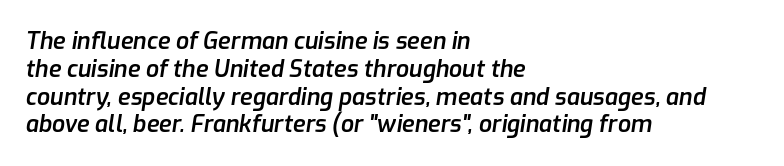
{"italic": "yes", "lean": "right", "slant_degrees": 9, "bold": "semi", "underline": "no", "align": "left", "line_spacing_ratio": 1.21, "letter_spacing": "normal", "letter_spacing_em": 0.0, "glyph_px": 23}
